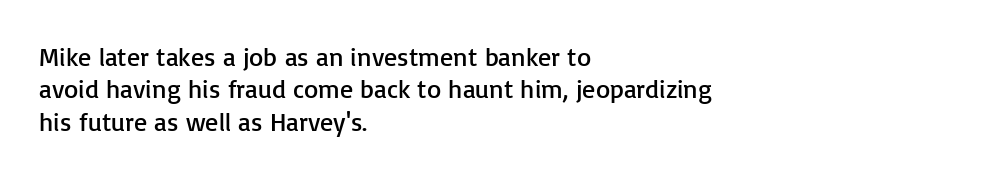
Line spacing here is normal. Nobody touched the tracking dial on this one. Quick note: underline off. Designer's note — italics off, roman on. The lines are quadded left.
